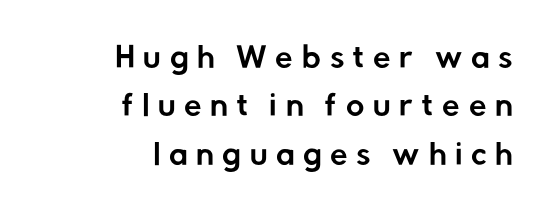
{"serif": "no", "italic": "no", "width": "normal", "stroke_contrast": "low", "x_height": "medium", "monospaced": "no", "underline": "no", "align": "right", "line_spacing_ratio": 1.73, "letter_spacing": "wide", "letter_spacing_em": 0.31, "glyph_px": 28}
